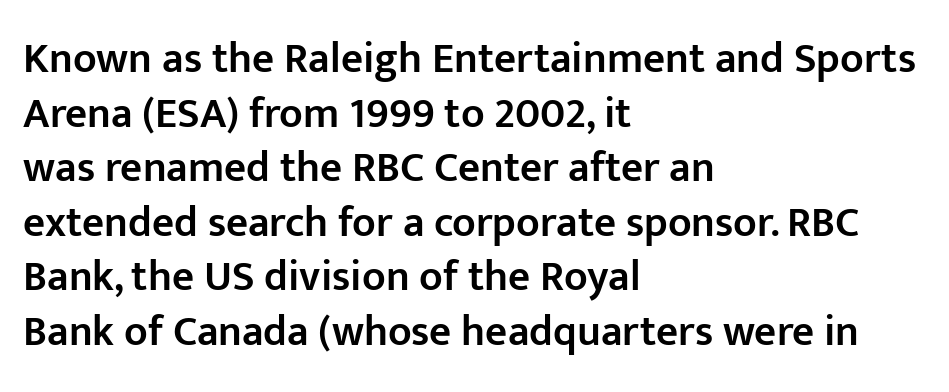
{"serif": "no", "italic": "no", "bold": "semi", "weight": "semibold", "width": "normal", "stroke_contrast": "low", "x_height": "medium", "monospaced": "no", "underline": "no", "align": "left", "line_spacing": "normal", "line_spacing_ratio": 1.27, "letter_spacing": "normal", "letter_spacing_em": 0.0, "glyph_px": 43}
